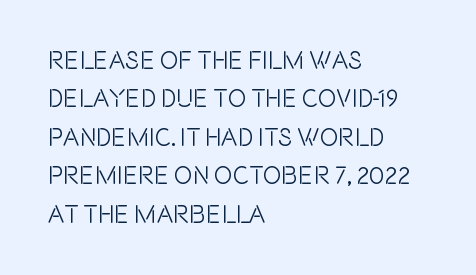
Q: Is the text italic (slanted)? A: No, it is upright.
Q: Is the text underlined? A: No.
Q: How is the paragraph aligned? A: Left-aligned.
Q: Is the spacing between letters normal or unusually wide? A: Normal.
Q: Is the spacing between lines tight, normal or loose? A: Normal.
